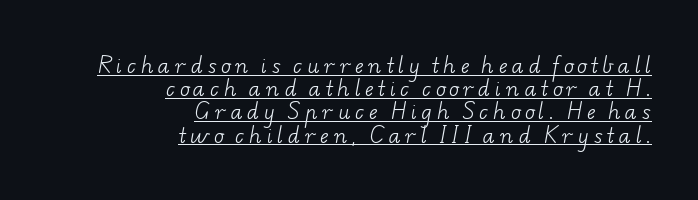
The image shows 20 px text type; set right-aligned, line spacing 1.16x, unusually wide letter spacing (+0.25 em), underlined.
